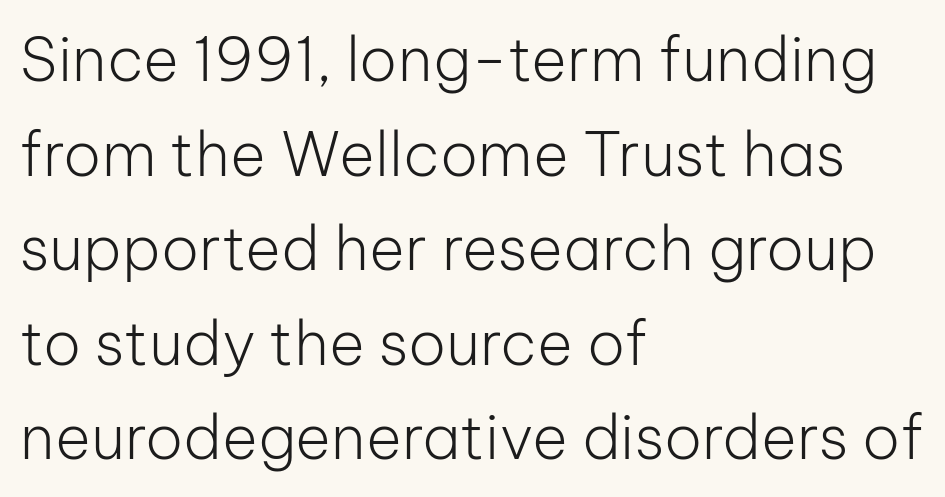
{"serif": "no", "italic": "no", "bold": "no", "weight": "light", "width": "normal", "stroke_contrast": "low", "x_height": "medium", "monospaced": "no", "underline": "no", "align": "left", "line_spacing": "normal", "line_spacing_ratio": 1.55, "letter_spacing": "normal", "letter_spacing_em": 0.0, "glyph_px": 61}
